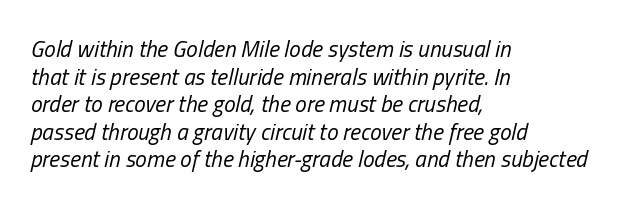
The image shows 23 px text type, italic (leaning right); set left-aligned, line spacing 1.2x, normal letter spacing, not underlined.
